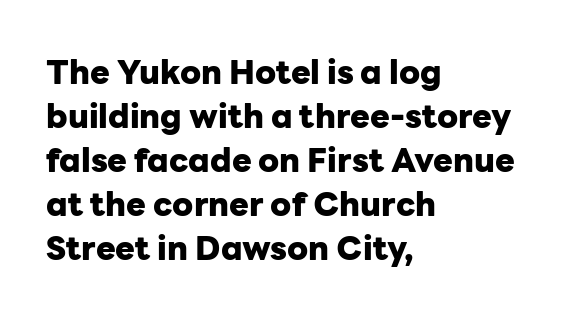
The image shows 33 px heavy sans-serif type, upright; set left-aligned, normal line spacing (1.33x), normal letter spacing, not underlined; low stroke contrast and a medium x-height.
